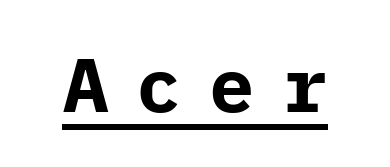
The horizontal fit of the characters is loose and conspicuously gappy. Descenders here cross a horizontal rule under the line. Typesetter's note: full bold, strokes at maximum text heaviness. Type style note: lacks serifs. Vertical strokes here are truly vertical.
